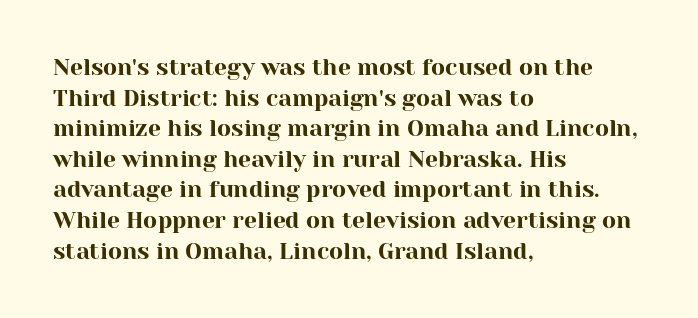
Q: Is the text italic (slanted)? A: No, it is upright.
Q: Is the text underlined? A: No.
Q: How is the paragraph aligned? A: Left-aligned.
Q: Is the spacing between letters normal or unusually wide? A: Normal.
Q: Is the spacing between lines tight, normal or loose? A: Normal.
